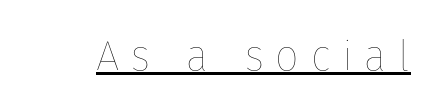
The image shows 42 px thin type, upright; set unusually wide letter spacing (+0.28 em), underlined; low stroke contrast and a medium x-height.
